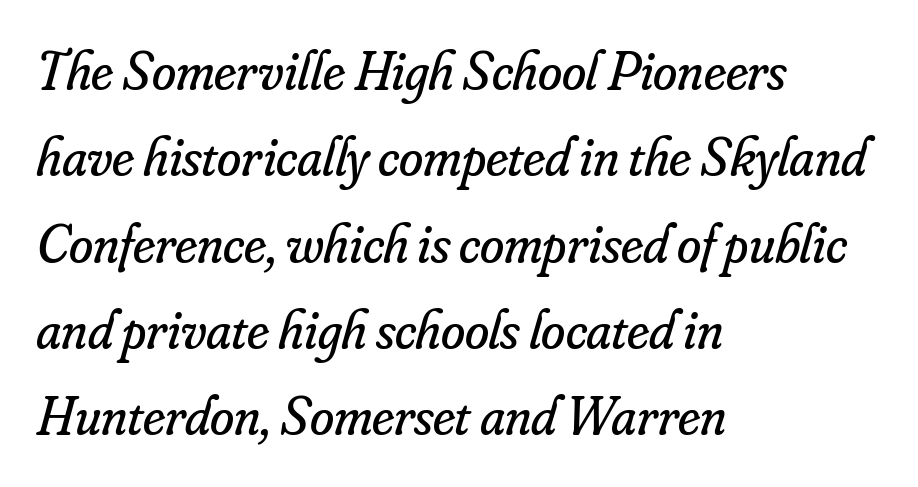
The image shows 55 px regular-weight serif type, italic (leaning right); set left-aligned, normal line spacing (1.57x), normal letter spacing, not underlined; low stroke contrast and a small x-height.
